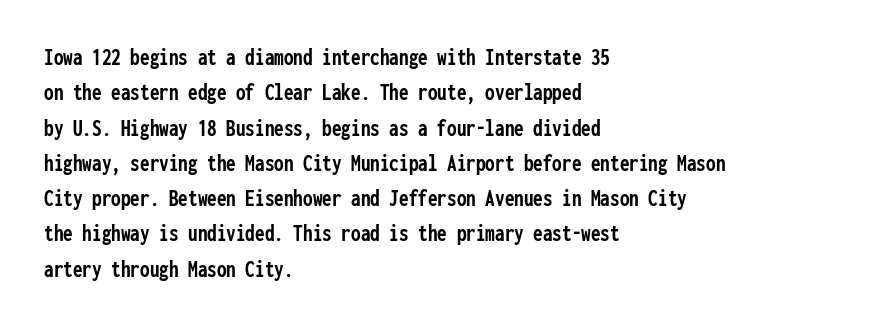
The image shows 24 px bold type, upright; set left-aligned, normal line spacing (1.47x), normal letter spacing, not underlined.
